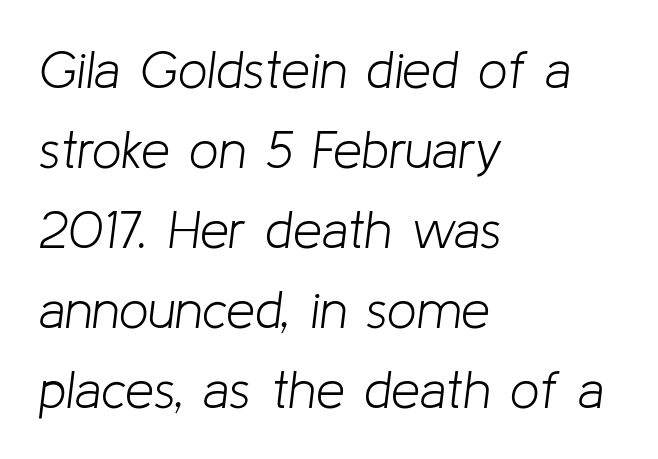
The image shows 52 px light type, italic (leaning right); set left-aligned, normal line spacing (1.54x), normal letter spacing, not underlined; low stroke contrast and a medium x-height.
